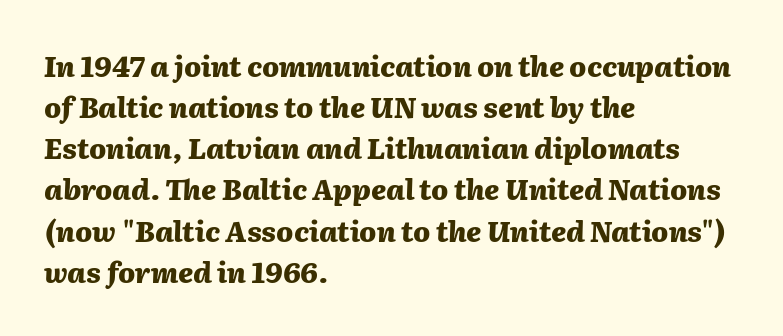
Q: Is the text bold? A: Yes.
Q: Is the text italic (slanted)? A: Yes, it leans right by about 2 degrees.
Q: Is the text underlined? A: No.
Q: How is the paragraph aligned? A: Left-aligned.
Q: Is the spacing between letters normal or unusually wide? A: Normal.
Q: Is the spacing between lines tight, normal or loose? A: Normal.
Q: Width (condensed, normal, or wide)? A: Normal.
Q: Stroke contrast? A: Medium.
Q: x-height? A: Medium.
Q: Monospaced? A: No.
